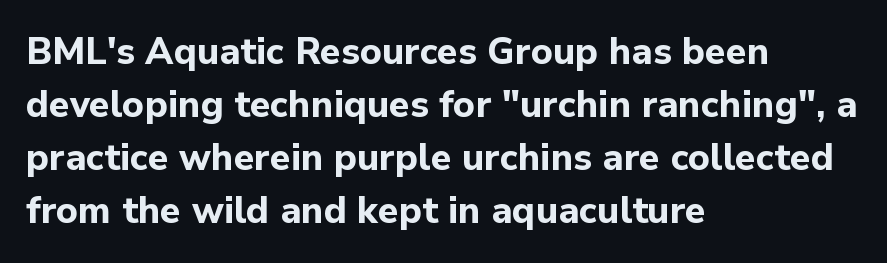
Q: Is the text bold? A: Yes.
Q: Is the text italic (slanted)? A: No, it is upright.
Q: Is the typeface a serif or a sans-serif typeface? A: Sans-serif.
Q: Is the text underlined? A: No.
Q: How is the paragraph aligned? A: Left-aligned.
Q: Is the spacing between letters normal or unusually wide? A: Normal.
Q: Is the spacing between lines tight, normal or loose? A: Normal.
Q: Width (condensed, normal, or wide)? A: Normal.
Q: Stroke contrast? A: Low.
Q: x-height? A: Medium.
Q: Monospaced? A: No.
